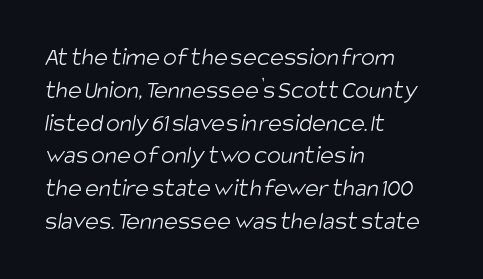
{"bold": "no", "underline": "no", "align": "left", "line_spacing": "normal", "line_spacing_ratio": 1.26, "letter_spacing": "normal", "letter_spacing_em": 0.0, "glyph_px": 26}
